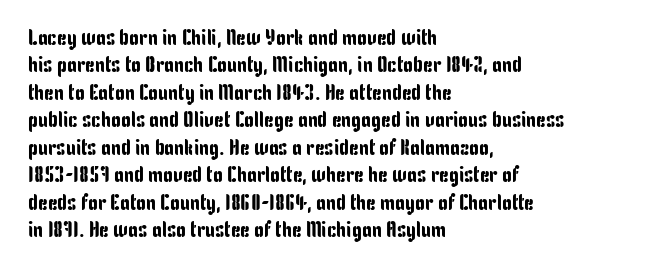
Letter spacing: default. Words float on clear page, feet unadorned. Every stem runs plumb, perpendicular to the baseline. Is there much room between lines? A standard amount, neither cramped nor airy. Reading down the block, your eye returns to a fixed left position each line.
